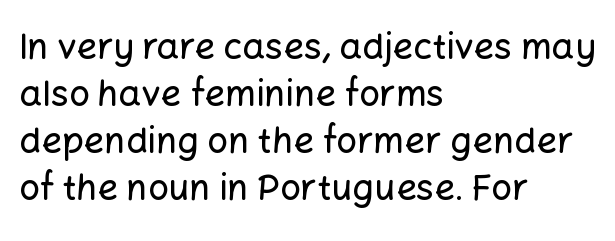
Summary of vertical rhythm: regular, with standard interline spacing. Between one letter and the next there's only the usual sliver of space. Type style note: lacks serifs. Is this a fixed-width face? No — the glyphs have proportional, varying widths. Descenders are the only things crossing below the line.
